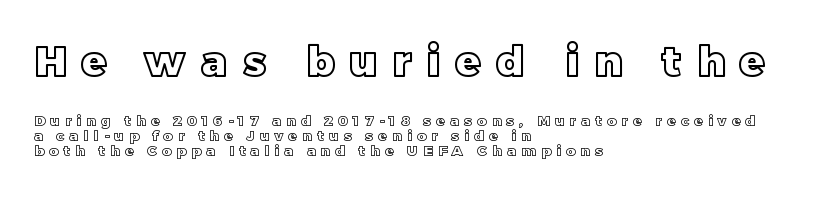
The image shows 41 px text type, upright; set left-aligned, tight line spacing (1.08x), unusually wide letter spacing (+0.38 em), not underlined; the first (top) block is 2.93x larger; a large x-height.
